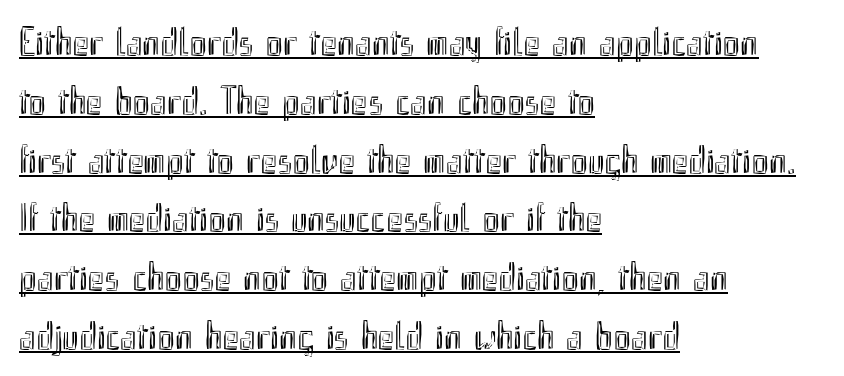
Check the space under the baseline: a stroke is drawn there. In CSS terms this would be text-align: left. The passage shown stacks its lines at a standard gap. The face used here is proportionally spaced, like ordinary book or web type. Ascenders rise straight up at ninety degrees.
